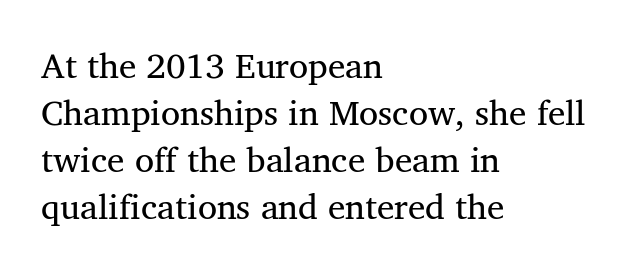
The image shows 35 px serif type, upright; set left-aligned, normal line spacing (1.34x), normal letter spacing, not underlined; medium stroke contrast and a medium x-height.
